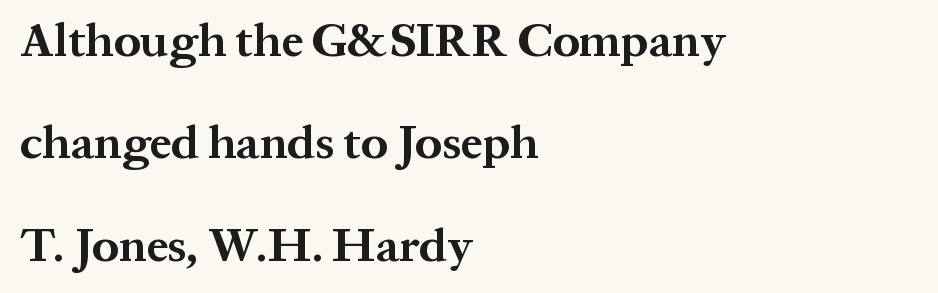
{"serif": "yes", "italic": "no", "bold": "yes", "weight": "bold", "width": "normal", "stroke_contrast": "medium", "x_height": "medium", "monospaced": "no", "underline": "no", "align": "left", "line_spacing": "loose", "line_spacing_ratio": 2.18, "letter_spacing": "normal", "letter_spacing_em": 0.0, "glyph_px": 47}
